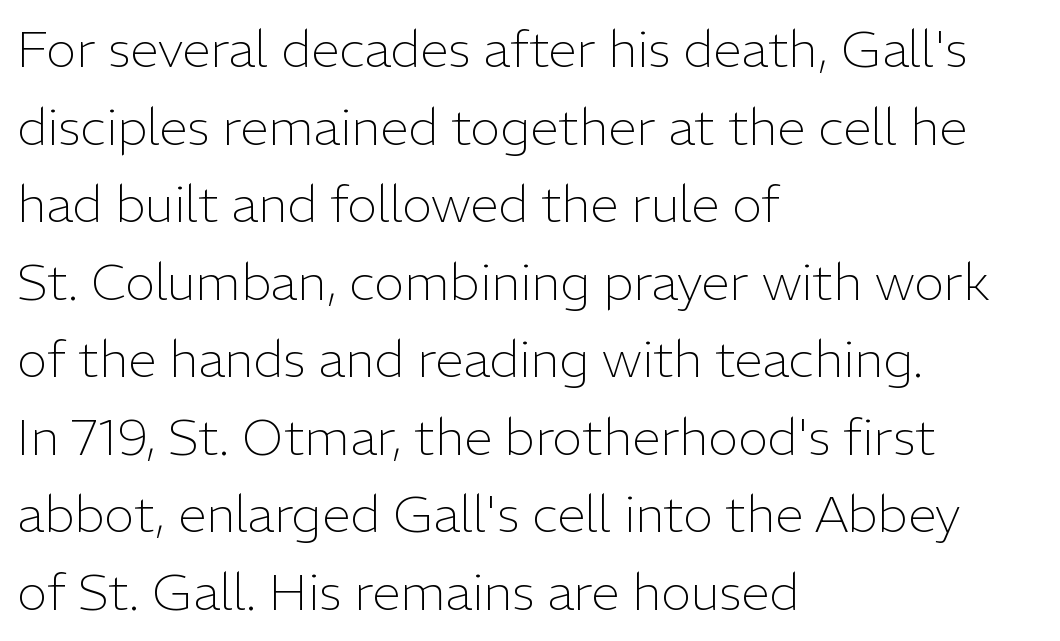
You can tell it's not italic because the verticals are truly vertical. The zone under the glyphs is completely vacant. Words appear dense and cohesive because spacing is normal. This sample is left-justified, so line endings fall wherever the words run out. Varying glyph widths throughout — classic text-font behaviour. The text was rendered using a sans face with plain stroke endings.
